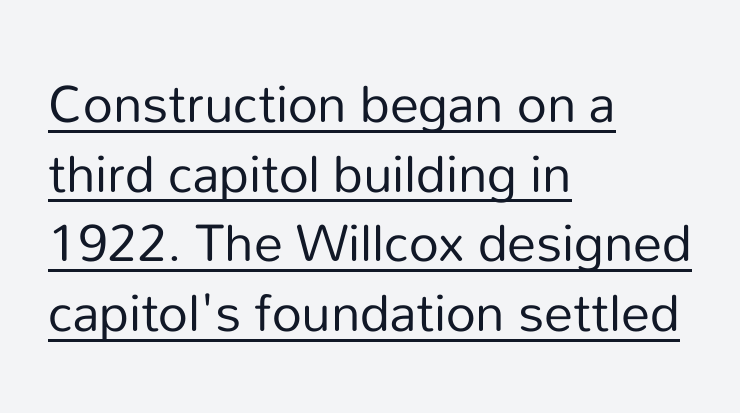
{"serif": "no", "italic": "no", "bold": "no", "weight": "regular", "width": "normal", "stroke_contrast": "low", "x_height": "medium", "monospaced": "no", "underline": "yes", "align": "left", "line_spacing_ratio": 1.2, "letter_spacing": "normal", "letter_spacing_em": 0.0, "glyph_px": 58}
